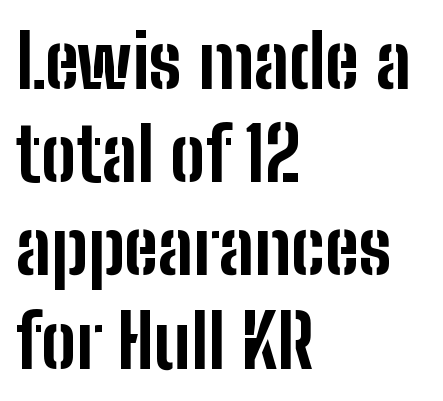
Q: Is the text bold? A: Yes.
Q: Is the text italic (slanted)? A: No, it is upright.
Q: Is the typeface a serif or a sans-serif typeface? A: Sans-serif.
Q: Is the text underlined? A: No.
Q: How is the paragraph aligned? A: Left-aligned.
Q: Is the spacing between letters normal or unusually wide? A: Normal.
Q: Is the spacing between lines tight, normal or loose? A: Normal.
Q: Width (condensed, normal, or wide)? A: Condensed.
Q: Stroke contrast? A: Low.
Q: x-height? A: Medium.
Q: Monospaced? A: No.
